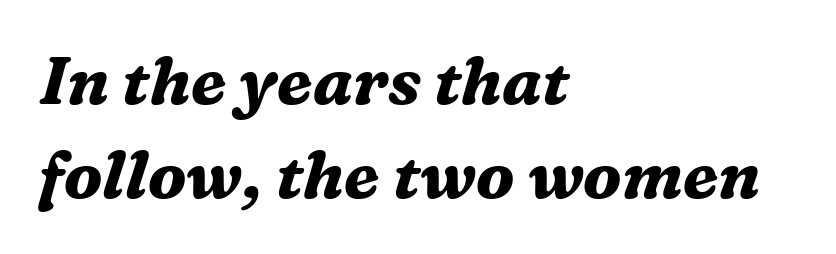
{"serif": "yes", "italic": "yes", "lean": "right", "slant_degrees": 16, "bold": "yes", "weight": "bold", "width": "normal", "stroke_contrast": "medium", "x_height": "medium", "monospaced": "no", "underline": "no", "align": "left", "line_spacing": "normal", "line_spacing_ratio": 1.42, "letter_spacing": "normal", "letter_spacing_em": 0.0, "glyph_px": 66}
